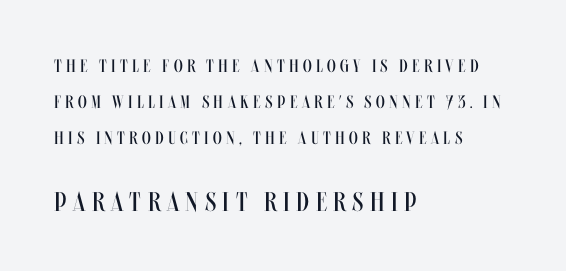
The image shows 27 px text type, upright; set left-aligned, loose line spacing (2.0x), unusually wide letter spacing (+0.24 em), not underlined; the second (bottom) block is 1.5x larger.
